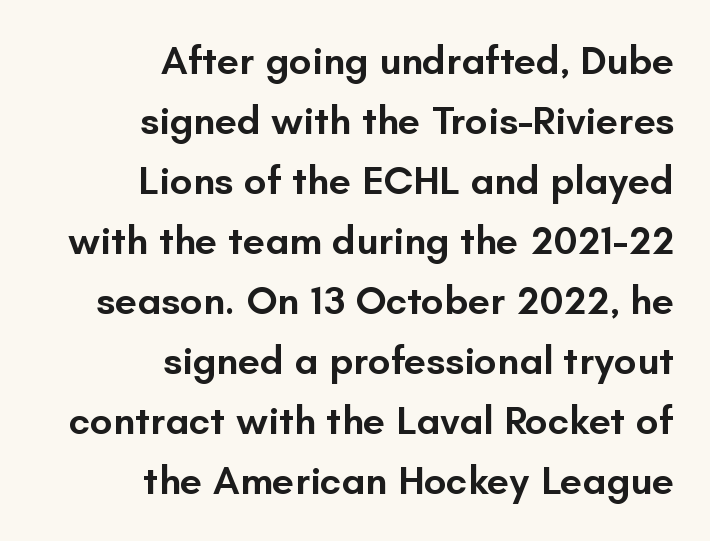
The image shows 40 px semibold sans-serif type, upright; set right-aligned, normal line spacing (1.5x), normal letter spacing, not underlined; low stroke contrast and a small x-height.
